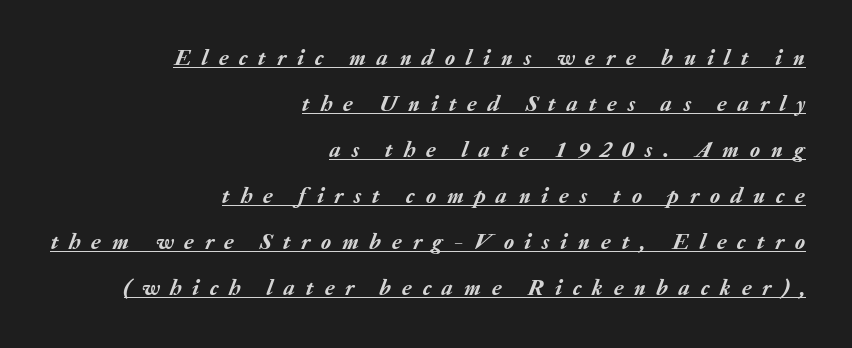
{"italic": "yes", "lean": "right", "slant_degrees": 20, "underline": "yes", "align": "right", "line_spacing": "loose", "line_spacing_ratio": 2.0, "letter_spacing": "wide", "letter_spacing_em": 0.48, "glyph_px": 23}
